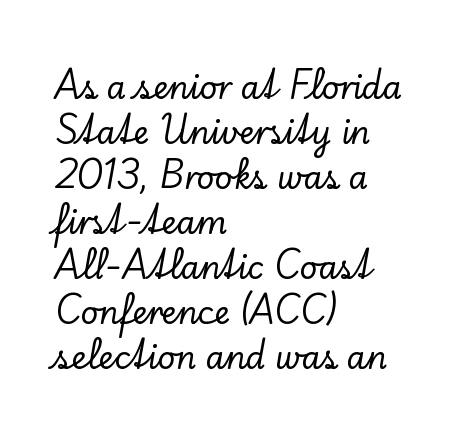
{"serif": "yes", "width": "normal", "stroke_contrast": "low", "x_height": "small", "monospaced": "no", "underline": "no", "align": "left", "line_spacing": "normal", "line_spacing_ratio": 1.45, "letter_spacing": "normal", "letter_spacing_em": 0.0, "glyph_px": 31}
